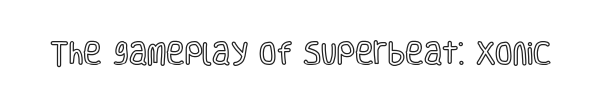
The image shows 25 px text type, upright; set normal letter spacing, not underlined.
